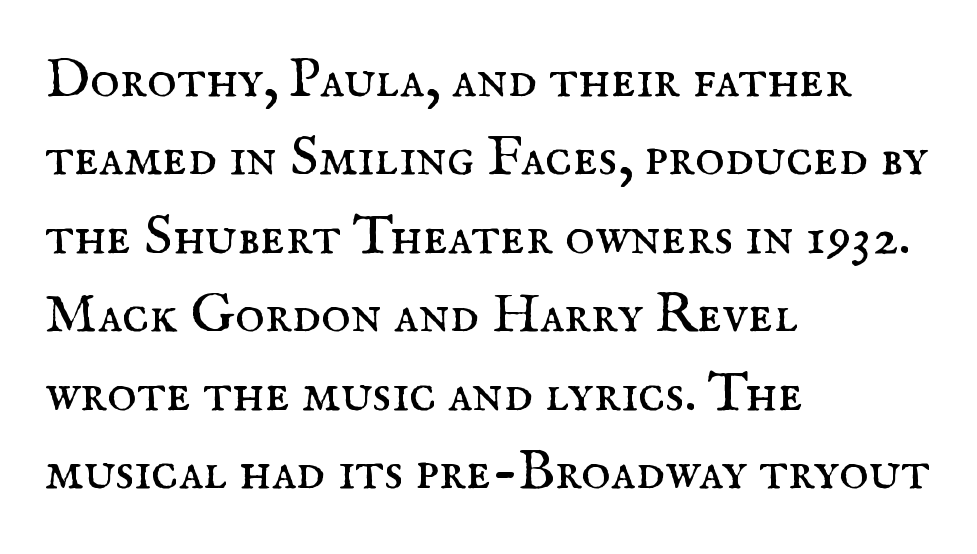
{"serif": "yes", "italic": "no", "bold": "no", "weight": "regular", "width": "normal", "stroke_contrast": "medium", "x_height": "small", "monospaced": "no", "underline": "no", "align": "left", "line_spacing": "normal", "line_spacing_ratio": 1.4, "letter_spacing": "normal", "letter_spacing_em": 0.0, "glyph_px": 56}
